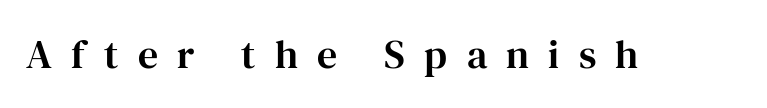
Upright lettering throughout. These lines are rendered in a variable-pitch font. Underlining? Definitely not there. To sum up the face: it has serifs. Words appear elongated and porous because spacing is wide.
